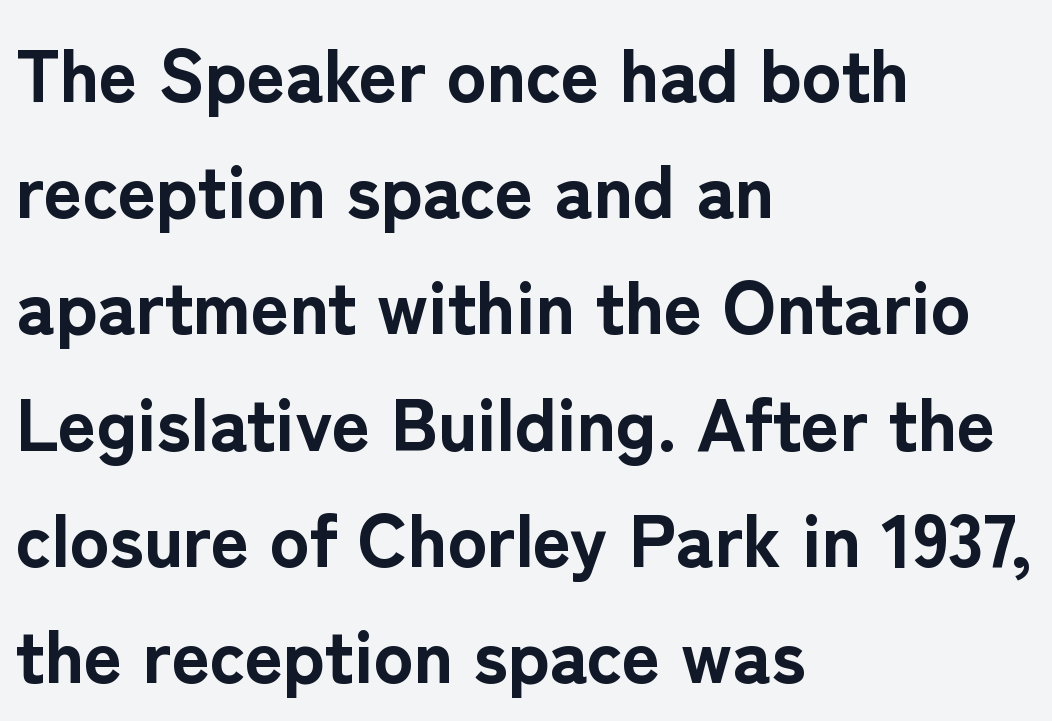
The image shows 74 px bold sans-serif type, upright; set left-aligned, normal line spacing (1.57x), normal letter spacing, not underlined; low stroke contrast and a medium x-height.
